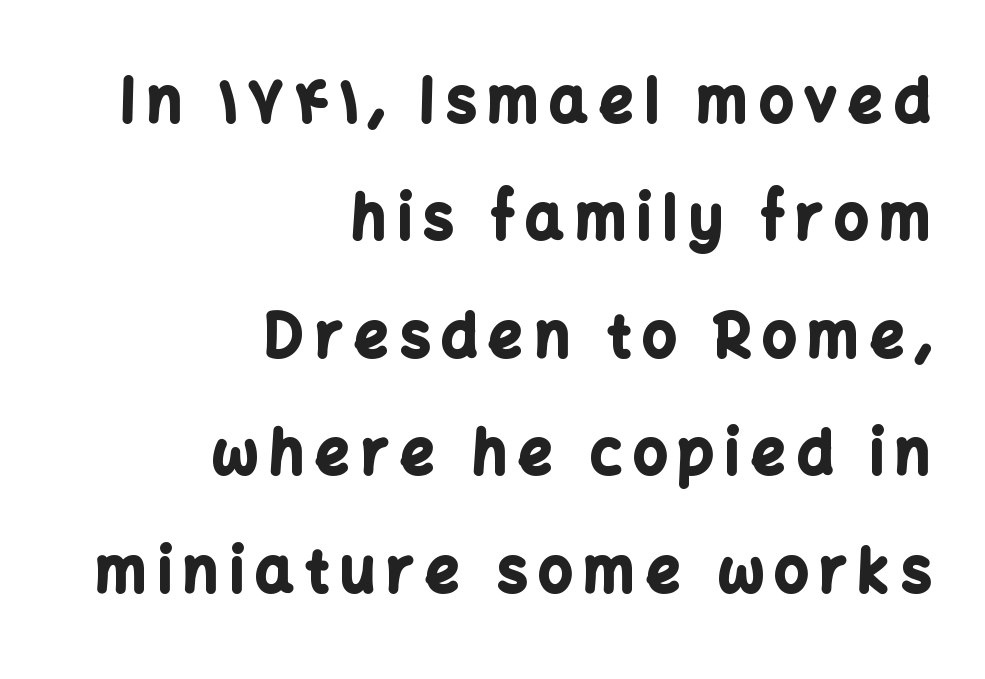
The image shows 59 px bold sans-serif type, upright; set right-aligned, loose line spacing (1.99x), unusually wide letter spacing (+0.2 em), not underlined; low stroke contrast and a medium x-height.
